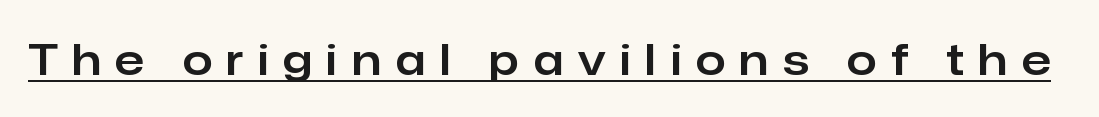
This rendering features underlined lettering. Rendered with straight, roman letterforms. Unlike a traditional serif, this face leaves its strokes unadorned. The tracking reads as deliberately expanded to a designer's eye. You could not count columns in this text — the font is proportionally spaced.
